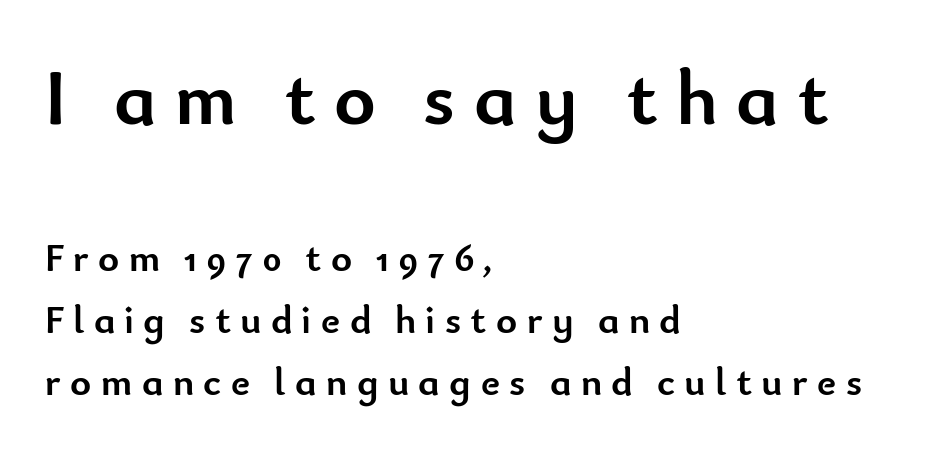
Q: Is the text bold? A: Yes.
Q: Is the text italic (slanted)? A: No, it is upright.
Q: Is the typeface a serif or a sans-serif typeface? A: Sans-serif.
Q: Is the text underlined? A: No.
Q: How is the paragraph aligned? A: Left-aligned.
Q: Is the spacing between letters normal or unusually wide? A: Unusually wide.
Q: Is the spacing between lines tight, normal or loose? A: Normal.
Q: Which block of text is set in a larger size, the first (top) or the second (bottom)? A: The first (top) one.
Q: Width (condensed, normal, or wide)? A: Normal.
Q: Stroke contrast? A: Low.
Q: x-height? A: Small.
Q: Monospaced? A: No.
